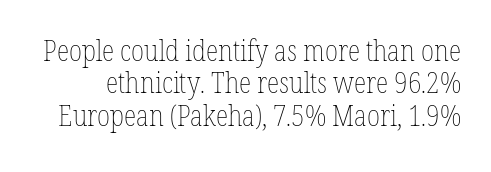
The image shows 29 px thin, condensed type, upright; set tight line spacing (1.12x), normal letter spacing, not underlined; low stroke contrast and a medium x-height.
